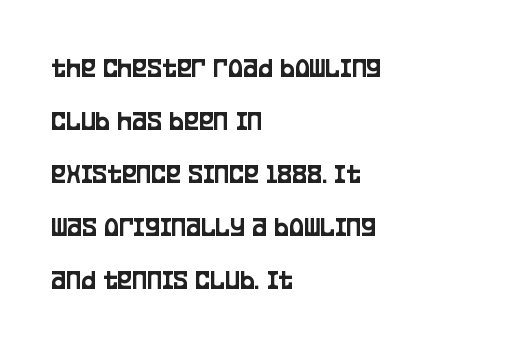
The image shows 28 px condensed sans-serif type, upright; set left-aligned, line spacing 1.89x, normal letter spacing, not underlined; low stroke contrast and a large x-height.
